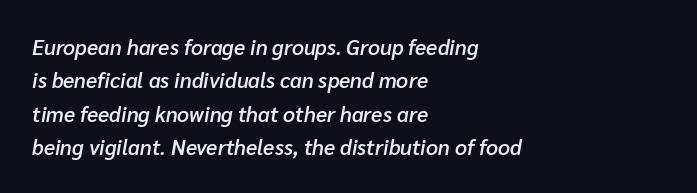
The image shows 21 px text type, italic (leaning right); set left-aligned, normal line spacing (1.59x), normal letter spacing, not underlined.
